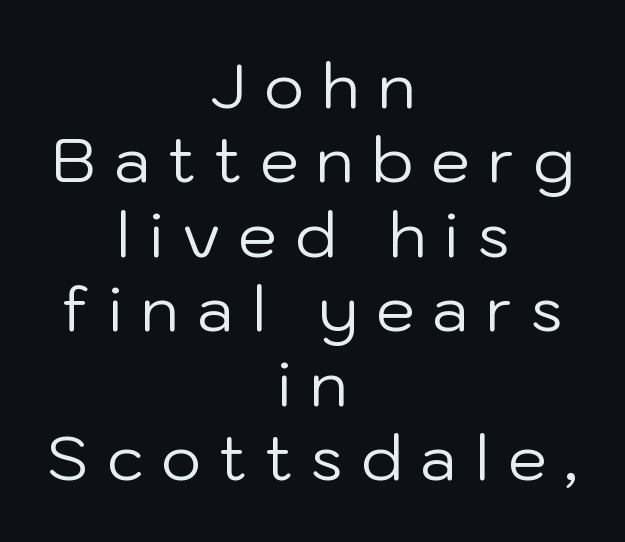
The image shows 62 px regular-weight sans-serif type, upright; set centered, line spacing 1.2x, unusually wide letter spacing (+0.29 em), not underlined; low stroke contrast and a medium x-height.
